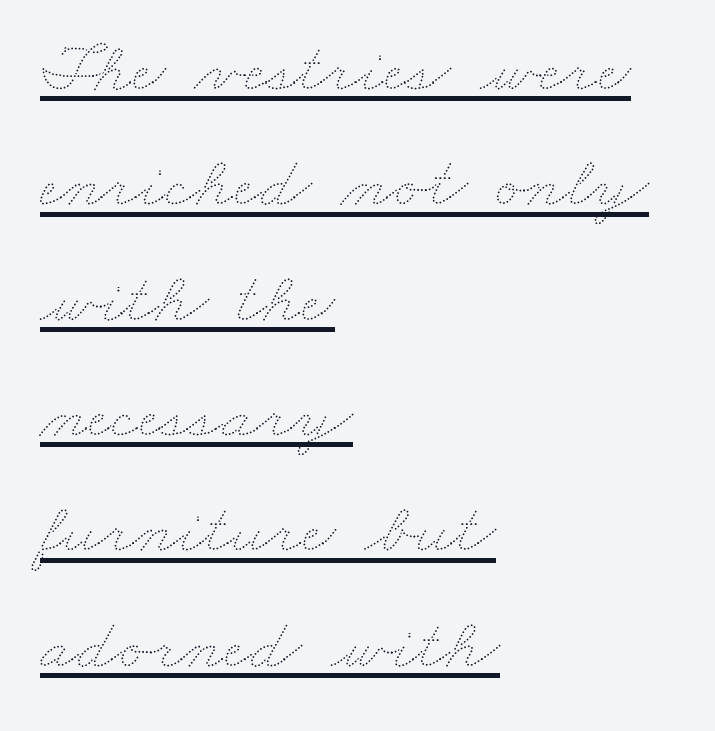
Q: Is the text bold? A: No.
Q: Is the text underlined? A: Yes.
Q: How is the paragraph aligned? A: Left-aligned.
Q: Is the spacing between letters normal or unusually wide? A: Normal.
Q: Is the spacing between lines tight, normal or loose? A: Normal.
Q: Width (condensed, normal, or wide)? A: Wide.
Q: Stroke contrast? A: Medium.
Q: x-height? A: Small.
Q: Monospaced? A: No.
